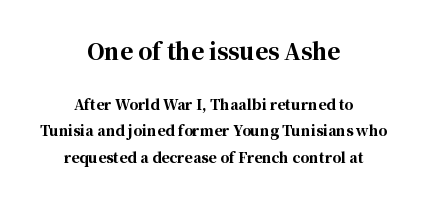
The image shows 22 px bold type, upright; set centered, line spacing 1.88x, normal letter spacing, not underlined; the first (top) block is 1.57x larger.
